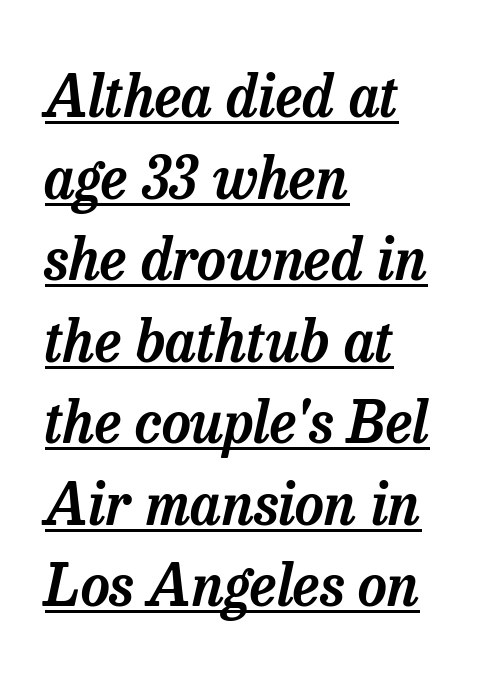
Q: Is the text italic (slanted)? A: Yes, it leans right by about 13 degrees.
Q: Is the typeface a serif or a sans-serif typeface? A: Serif.
Q: Is the text underlined? A: Yes.
Q: How is the paragraph aligned? A: Left-aligned.
Q: Is the spacing between letters normal or unusually wide? A: Normal.
Q: Is the spacing between lines tight, normal or loose? A: Normal.
Q: Width (condensed, normal, or wide)? A: Normal.
Q: Stroke contrast? A: Low.
Q: x-height? A: Medium.
Q: Monospaced? A: No.
